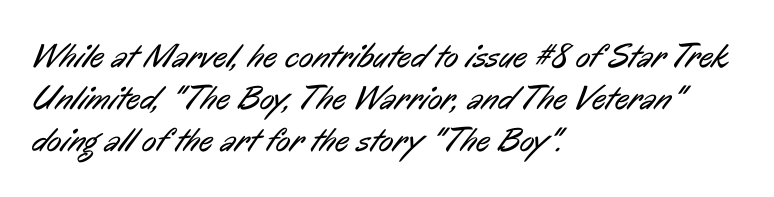
The face used here is a sans, in the tradition of grotesques and geometrics. The lines are quadded left. Unbolded letterforms with no extra heft. The gaps between neighbouring characters are ordinary and unremarkable. Honestly, there is no underline to notice here at all. You could not count columns in this text — the font is proportionally spaced.
